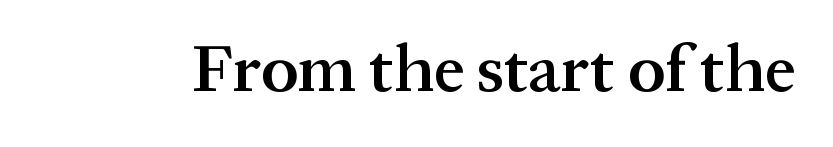
Set as a demibold, roughly 600 on the weight scale. Each letter keeps its own natural width here, so spacing adapts to shape. The tracking reads as untouched default to a designer's eye. The letters stand straight up with perfectly vertical stems. Each row of text sits above clean, open space. Classification — serif.
